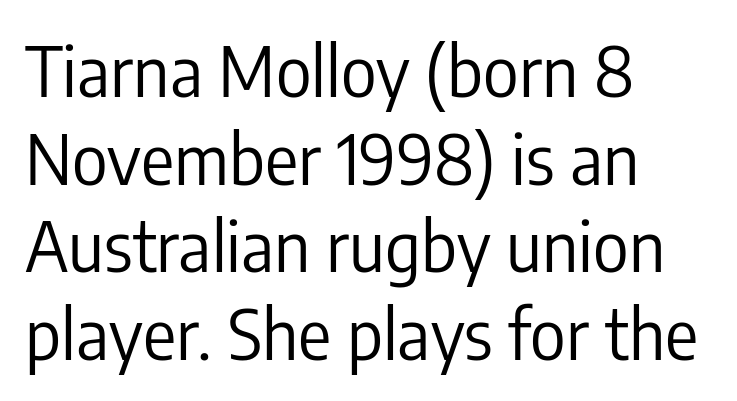
{"serif": "no", "italic": "no", "bold": "no", "weight": "regular", "width": "condensed", "stroke_contrast": "low", "x_height": "medium", "monospaced": "no", "underline": "no", "align": "left", "line_spacing": "normal", "line_spacing_ratio": 1.27, "letter_spacing": "normal", "letter_spacing_em": 0.0, "glyph_px": 69}
